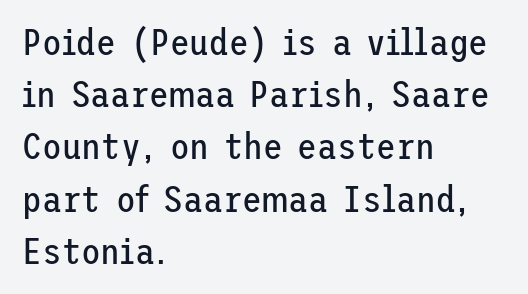
The image shows 36 px regular-weight sans-serif type, upright; set left-aligned, normal line spacing (1.45x), normal letter spacing, not underlined; low stroke contrast and a medium x-height.
